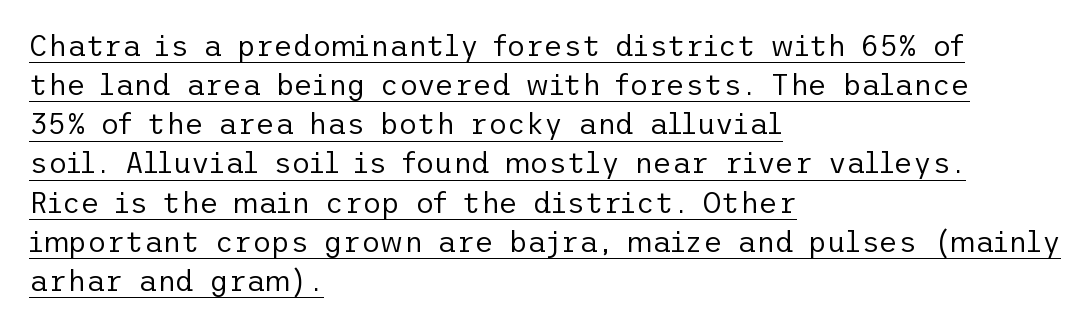
It's the straight-up-and-down kind of type. These lines are set flush left with a ragged right edge. Weight: not bold — regular or lighter. To sum up the face: it is a sans, with no serifs. A typesetter would call this leading conventional body-copy spacing.
